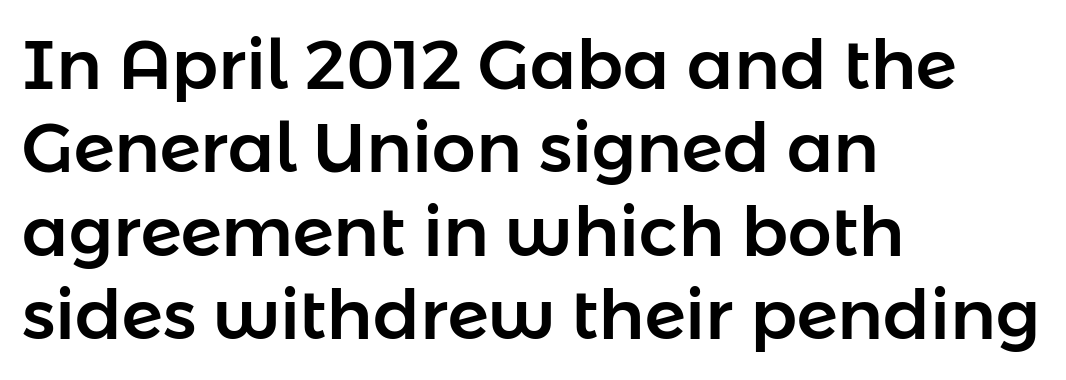
{"serif": "no", "italic": "no", "width": "normal", "stroke_contrast": "low", "x_height": "medium", "monospaced": "no", "underline": "no", "align": "left", "line_spacing_ratio": 1.21, "letter_spacing": "normal", "letter_spacing_em": 0.0, "glyph_px": 69}
